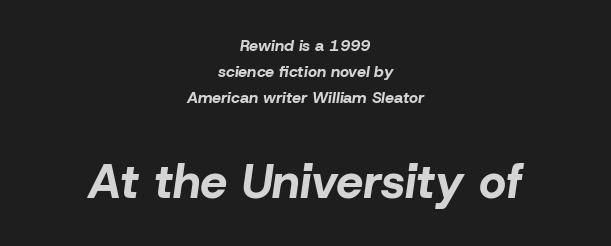
Q: Is the text bold? A: Yes.
Q: Is the text italic (slanted)? A: Yes, it leans right by about 8 degrees.
Q: Is the text underlined? A: No.
Q: How is the paragraph aligned? A: Centered.
Q: Is the spacing between letters normal or unusually wide? A: Normal.
Q: Is the spacing between lines tight, normal or loose? A: Normal.
Q: Which block of text is set in a larger size, the first (top) or the second (bottom)? A: The second (bottom) one.
Q: Width (condensed, normal, or wide)? A: Normal.
Q: Stroke contrast? A: Low.
Q: x-height? A: Medium.
Q: Monospaced? A: No.
